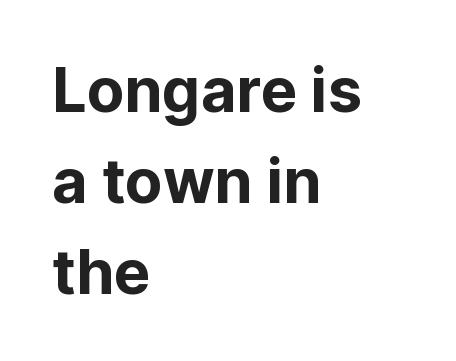
The image shows 61 px sans-serif type, upright; set left-aligned, normal line spacing (1.49x), normal letter spacing, not underlined; low stroke contrast and a medium x-height.
